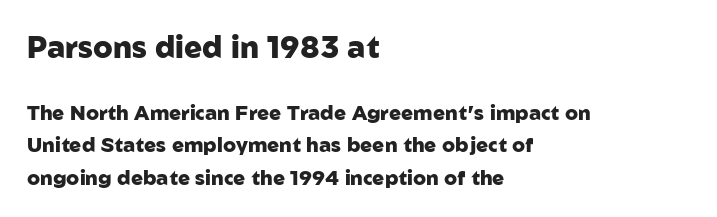
{"serif": "no", "italic": "no", "bold": "yes", "weight": "heavy", "width": "normal", "stroke_contrast": "low", "x_height": "medium", "monospaced": "no", "underline": "no", "align": "left", "line_spacing": "normal", "line_spacing_ratio": 1.61, "letter_spacing": "normal", "letter_spacing_em": 0.0, "larger_block": "first", "size_ratio": 1.5, "glyph_px": 30}
